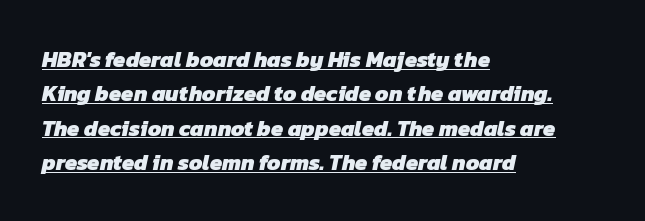
The image shows 22 px bold type; set left-aligned, normal line spacing (1.56x), normal letter spacing, underlined.
